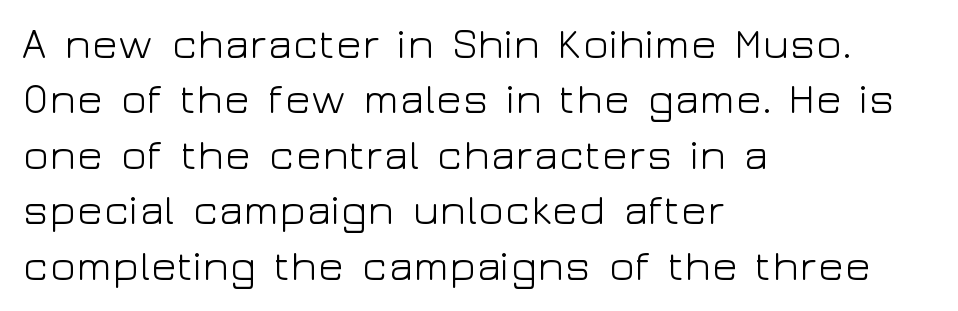
The paragraph shown leans on its left margin. The lines sit at an ordinary, default distance from one another. Do the characters align in a grid? No, the font is proportional. You could call the tracking neutral — neither tight nor loose. Serifs: no, the terminals of the letterforms are clean.
